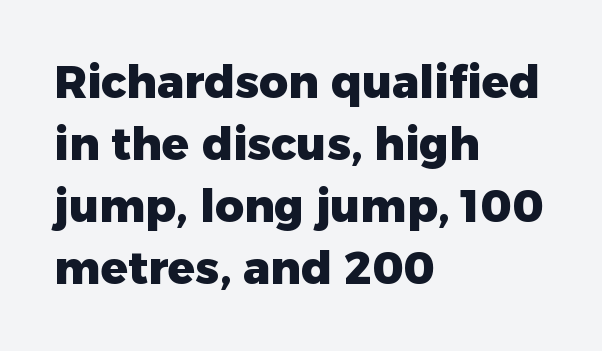
{"serif": "no", "italic": "no", "bold": "yes", "weight": "heavy", "width": "normal", "stroke_contrast": "low", "x_height": "medium", "monospaced": "no", "underline": "no", "align": "left", "line_spacing": "normal", "line_spacing_ratio": 1.38, "letter_spacing": "normal", "letter_spacing_em": 0.0, "glyph_px": 45}
